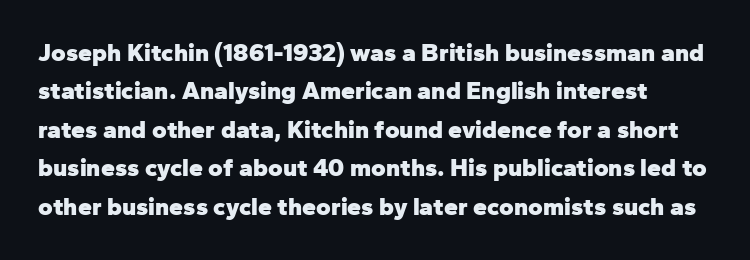
How heavy is the stroke? Heavy — this is a bold. This sample keeps an unexceptional amount of space between lines. Short note: letters normally spaced. Underline: absent.
